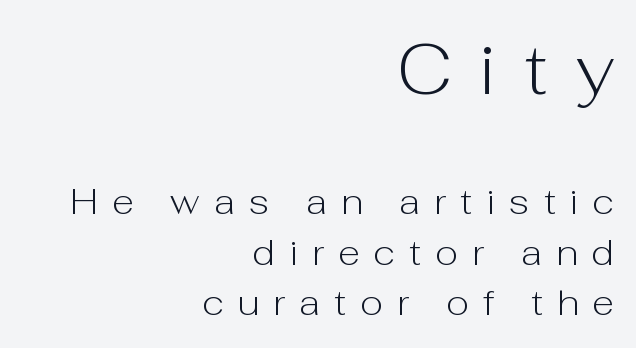
{"serif": "no", "italic": "no", "bold": "no", "weight": "light", "width": "normal", "stroke_contrast": "low", "x_height": "medium", "monospaced": "no", "underline": "no", "align": "right", "line_spacing": "normal", "line_spacing_ratio": 1.39, "letter_spacing": "wide", "letter_spacing_em": 0.39, "larger_block": "first", "size_ratio": 1.97, "glyph_px": 71}
